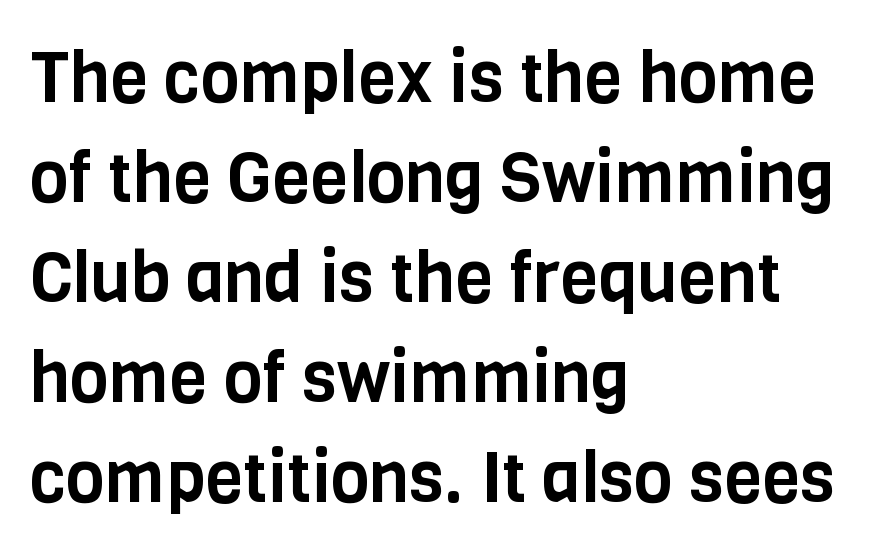
Q: Is the text italic (slanted)? A: No, it is upright.
Q: Is the typeface a serif or a sans-serif typeface? A: Sans-serif.
Q: Is the text underlined? A: No.
Q: How is the paragraph aligned? A: Left-aligned.
Q: Is the spacing between letters normal or unusually wide? A: Normal.
Q: Is the spacing between lines tight, normal or loose? A: Normal.
Q: Width (condensed, normal, or wide)? A: Condensed.
Q: Stroke contrast? A: Low.
Q: x-height? A: Large.
Q: Monospaced? A: No.
